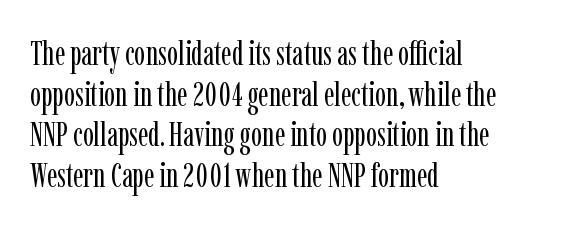
The image shows 33 px regular-weight, condensed serif type, upright; set left-aligned, line spacing 1.23x, normal letter spacing, not underlined; low stroke contrast and a medium x-height.
